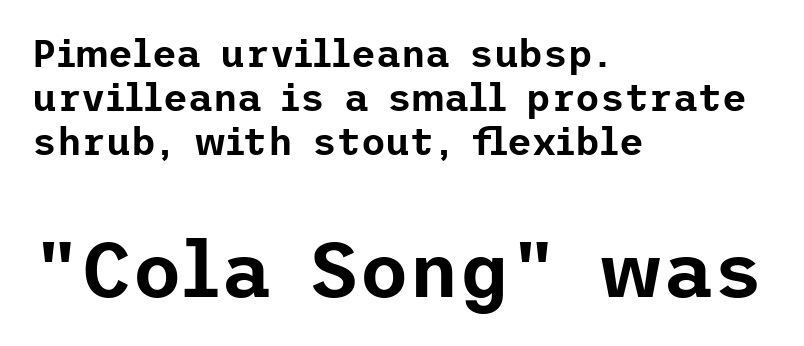
{"serif": "no", "italic": "no", "width": "normal", "stroke_contrast": "low", "x_height": "medium", "underline": "no", "align": "left", "line_spacing_ratio": 1.16, "letter_spacing": "normal", "letter_spacing_em": 0.0, "larger_block": "second", "size_ratio": 2.03, "glyph_px": 77}
